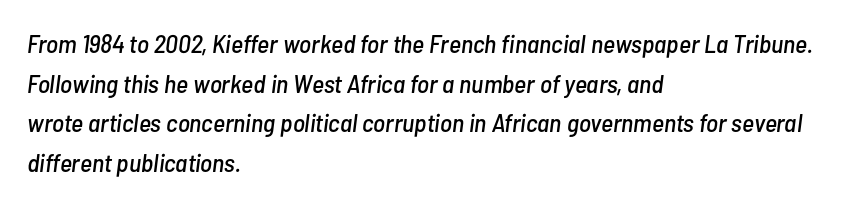
Q: Is the text italic (slanted)? A: Yes, it leans right by about 7 degrees.
Q: Is the text underlined? A: No.
Q: How is the paragraph aligned? A: Left-aligned.
Q: Is the spacing between letters normal or unusually wide? A: Normal.
Q: Is the spacing between lines tight, normal or loose? A: Normal.
